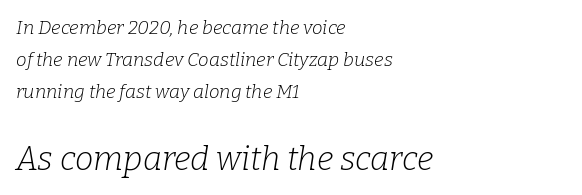
The image shows 33 px light serif type, italic (leaning right); set left-aligned, normal line spacing (1.69x), normal letter spacing, not underlined; the second (bottom) block is 1.74x larger; low stroke contrast and a medium x-height.
